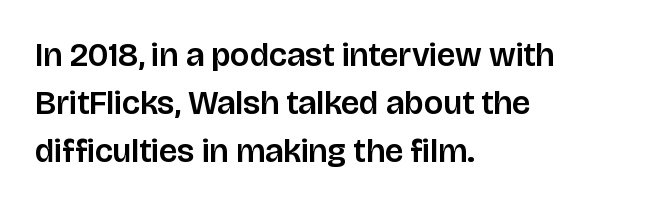
Q: Is the text italic (slanted)? A: No, it is upright.
Q: Is the typeface a serif or a sans-serif typeface? A: Sans-serif.
Q: Is the text underlined? A: No.
Q: How is the paragraph aligned? A: Left-aligned.
Q: Is the spacing between letters normal or unusually wide? A: Normal.
Q: Is the spacing between lines tight, normal or loose? A: Normal.
Q: Width (condensed, normal, or wide)? A: Normal.
Q: Stroke contrast? A: Low.
Q: x-height? A: Large.
Q: Monospaced? A: No.
